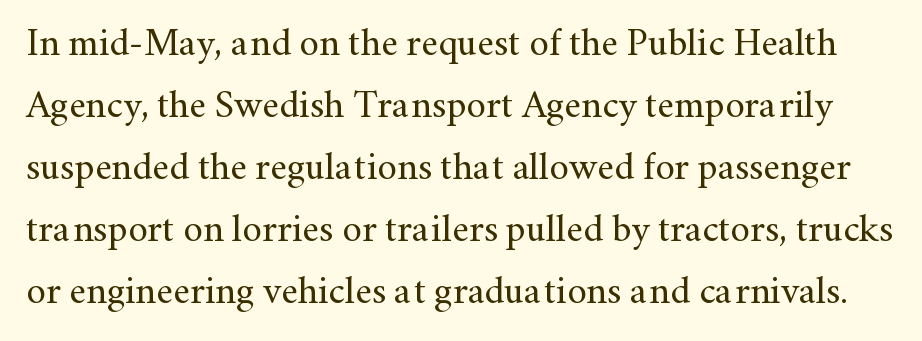
Q: Is the text bold? A: No.
Q: Is the text italic (slanted)? A: No, it is upright.
Q: Is the typeface a serif or a sans-serif typeface? A: Serif.
Q: Is the text underlined? A: No.
Q: Is the spacing between letters normal or unusually wide? A: Normal.
Q: Is the spacing between lines tight, normal or loose? A: Normal.
Q: Width (condensed, normal, or wide)? A: Normal.
Q: Stroke contrast? A: Medium.
Q: x-height? A: Small.
Q: Monospaced? A: No.
